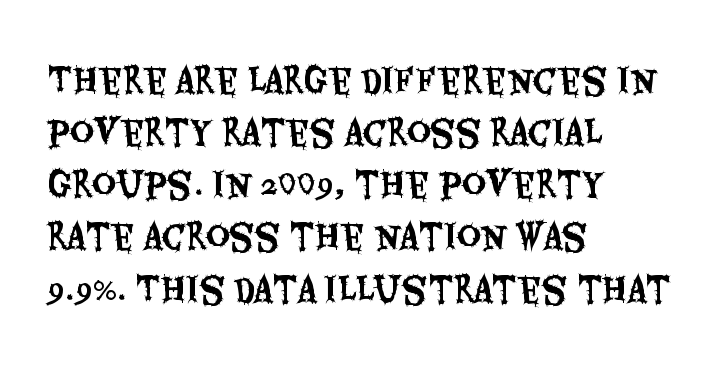
Q: Is the text italic (slanted)? A: No, it is upright.
Q: Is the typeface a serif or a sans-serif typeface? A: Sans-serif.
Q: Is the text underlined? A: No.
Q: How is the paragraph aligned? A: Left-aligned.
Q: Is the spacing between letters normal or unusually wide? A: Normal.
Q: Is the spacing between lines tight, normal or loose? A: Normal.
Q: Width (condensed, normal, or wide)? A: Condensed.
Q: Stroke contrast? A: Medium.
Q: x-height? A: Large.
Q: Monospaced? A: No.
